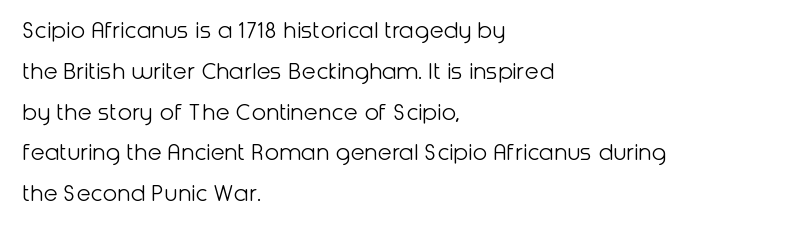
{"italic": "no", "bold": "no", "underline": "no", "align": "left", "line_spacing": "normal", "line_spacing_ratio": 1.57, "letter_spacing": "normal", "letter_spacing_em": 0.0, "glyph_px": 26}
